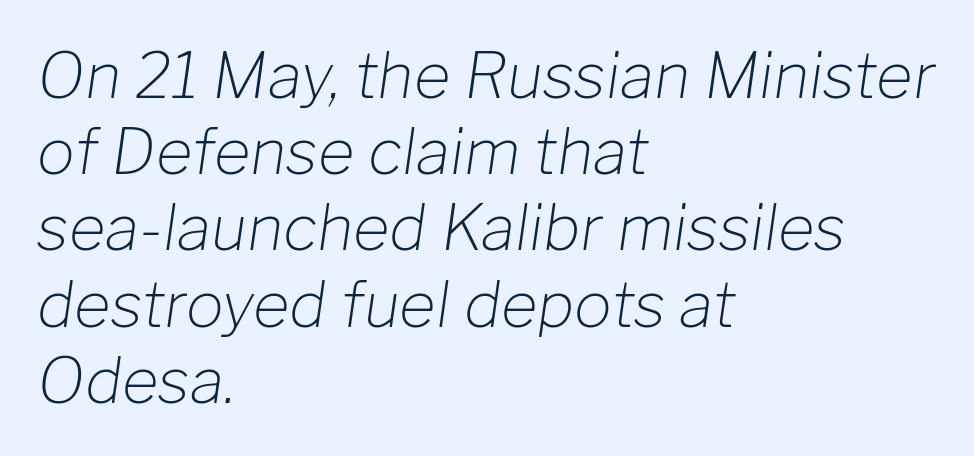
Q: Is the text bold? A: No.
Q: Is the text italic (slanted)? A: Yes, it leans right by about 8 degrees.
Q: Is the text underlined? A: No.
Q: How is the paragraph aligned? A: Left-aligned.
Q: Is the spacing between letters normal or unusually wide? A: Normal.
Q: Width (condensed, normal, or wide)? A: Normal.
Q: Stroke contrast? A: Low.
Q: x-height? A: Medium.
Q: Monospaced? A: No.
